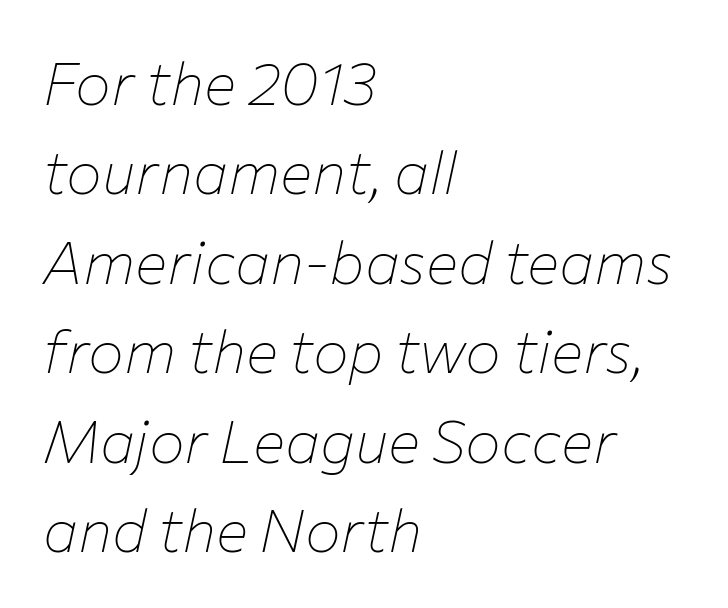
The image shows 60 px thin type, italic (leaning right); set left-aligned, normal line spacing (1.49x), normal letter spacing, not underlined; low stroke contrast and a medium x-height.
